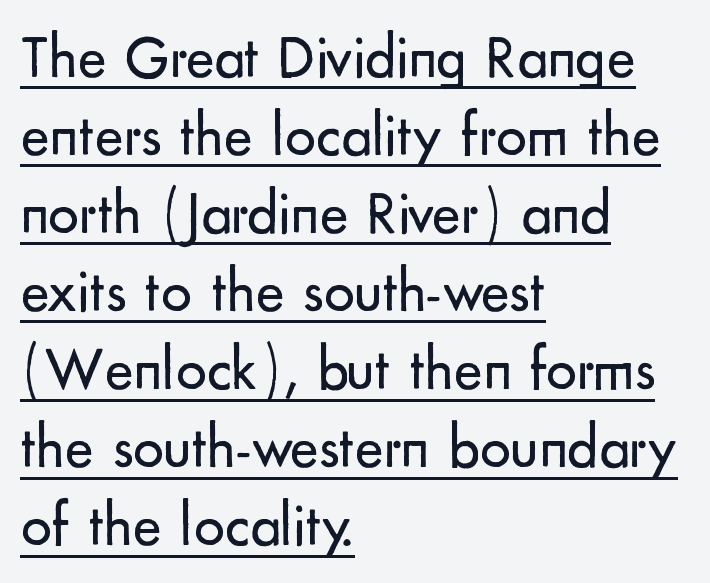
Do the characters align in a grid? No, the font is proportional. The rendering keeps characters at their native spacing. Summary of weight: not heavy and not bold. Designer's note — italics off, roman on.
